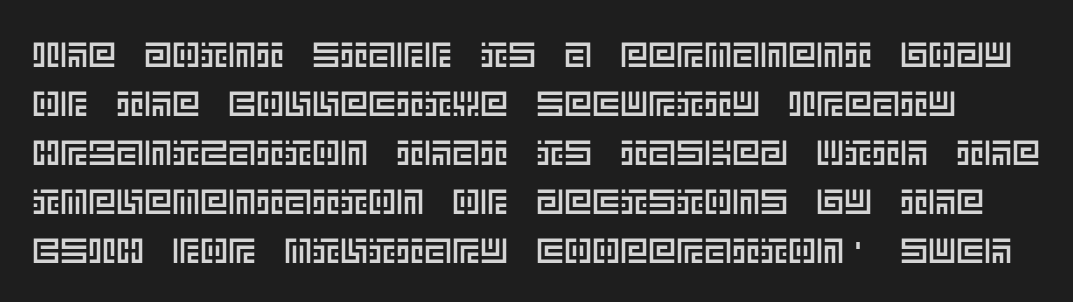
The image shows 35 px text type, upright; set normal line spacing (1.4x), normal letter spacing, not underlined; a large x-height.
